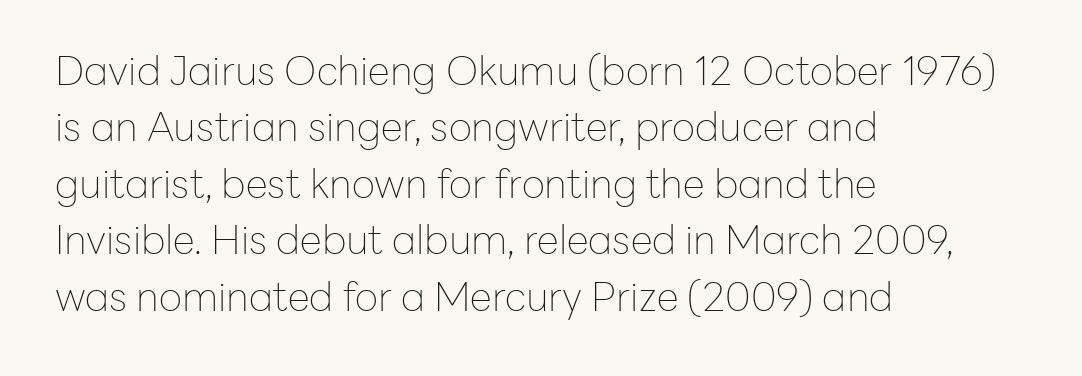
The image shows 40 px thin sans-serif type, upright; set left-aligned, normal line spacing (1.41x), normal letter spacing, not underlined; low stroke contrast and a medium x-height.
